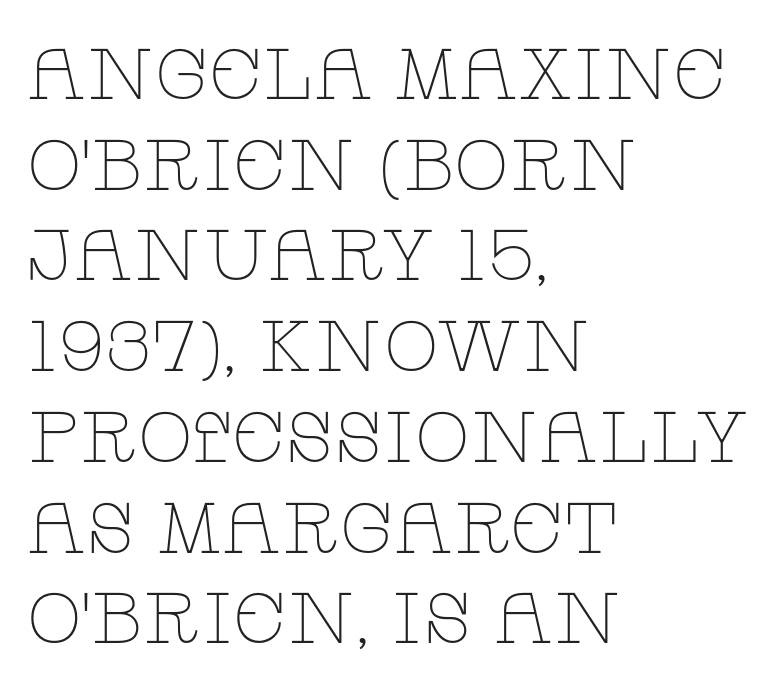
The image shows 72 px thin, wide serif type, upright; set left-aligned, normal line spacing (1.26x), normal letter spacing, not underlined; low stroke contrast and a large x-height.
